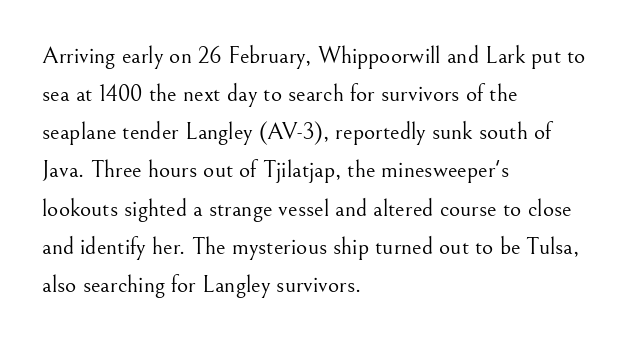
The image shows 24 px text type, upright; set left-aligned, normal line spacing (1.59x), normal letter spacing, not underlined.
